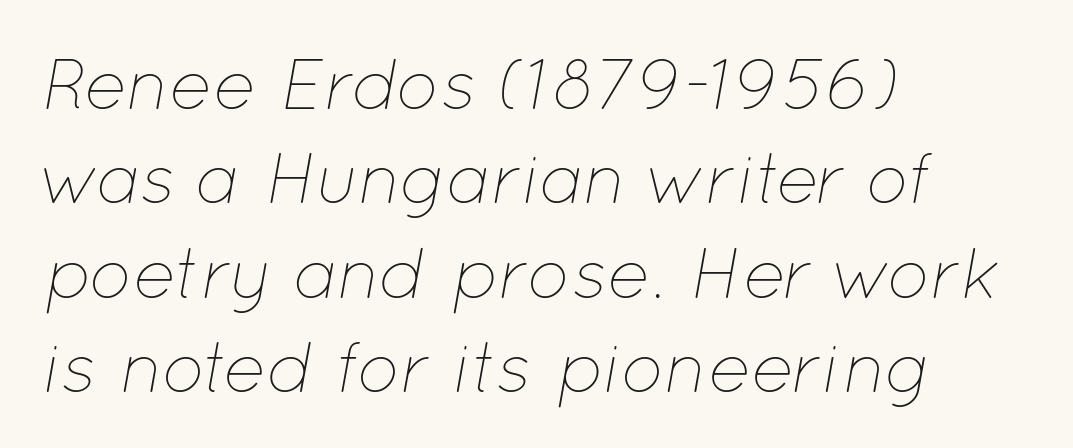
{"italic": "yes", "lean": "right", "slant_degrees": 12, "bold": "no", "weight": "thin", "width": "normal", "stroke_contrast": "low", "x_height": "medium", "monospaced": "no", "underline": "no", "align": "left", "line_spacing": "normal", "line_spacing_ratio": 1.31, "letter_spacing": "normal", "letter_spacing_em": 0.0, "glyph_px": 72}
